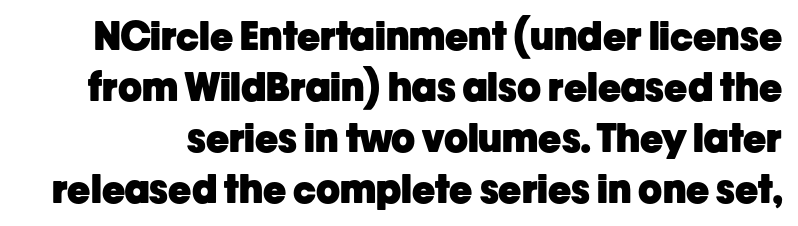
Pretty heavy lettering here — definitely bold. A roman cut, with each character standing at attention. Looks like regular typesetting: each glyph gets only the width it needs. You could call the tracking neutral — neither tight nor loose. Nobody drew a line under any word here.
